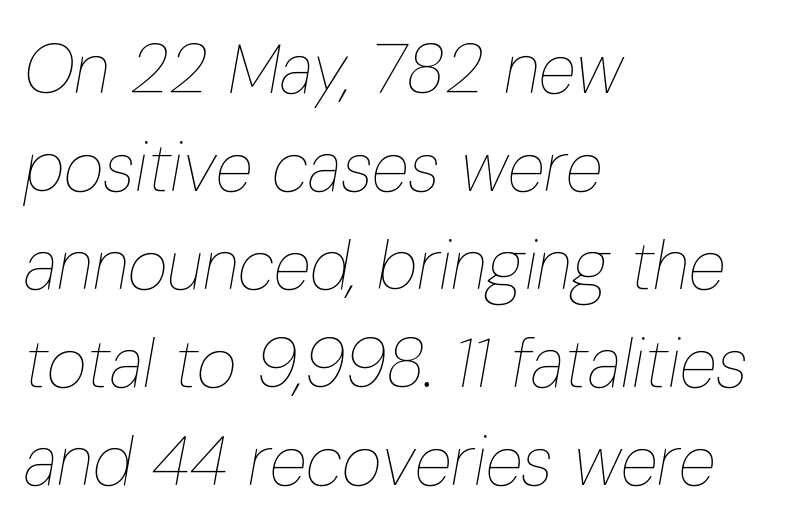
The image shows 69 px thin, condensed type, italic (leaning right); set left-aligned, normal line spacing (1.42x), normal letter spacing, not underlined; low stroke contrast and a medium x-height.
